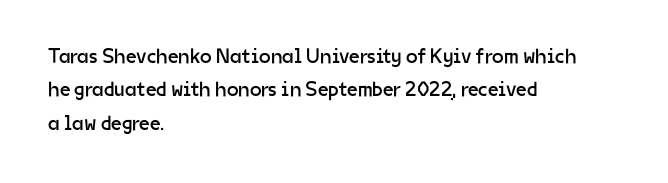
The image shows 21 px text type, upright; set left-aligned, normal line spacing (1.59x), normal letter spacing, not underlined.
